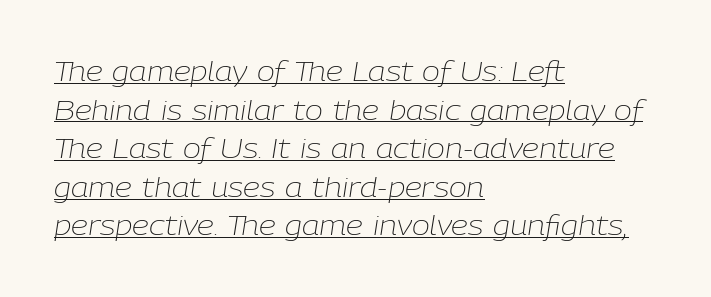
Q: Is the text bold? A: No.
Q: Is the text italic (slanted)? A: Yes, it leans right by about 9 degrees.
Q: Is the text underlined? A: Yes.
Q: How is the paragraph aligned? A: Left-aligned.
Q: Is the spacing between letters normal or unusually wide? A: Normal.
Q: Is the spacing between lines tight, normal or loose? A: Normal.
